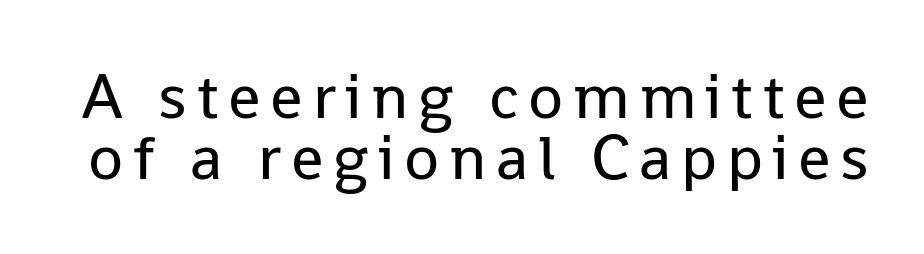
Q: Is the text bold? A: No.
Q: Is the text italic (slanted)? A: No, it is upright.
Q: Is the typeface a serif or a sans-serif typeface? A: Sans-serif.
Q: Is the text underlined? A: No.
Q: Is the spacing between lines tight, normal or loose? A: Tight.
Q: Width (condensed, normal, or wide)? A: Normal.
Q: Stroke contrast? A: Low.
Q: x-height? A: Medium.
Q: Monospaced? A: No.
